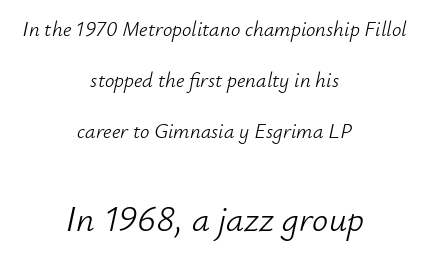
{"italic": "yes", "lean": "right", "slant_degrees": 12, "bold": "no", "weight": "light", "width": "normal", "stroke_contrast": "low", "x_height": "small", "monospaced": "no", "underline": "no", "align": "center", "line_spacing": "loose", "line_spacing_ratio": 2.43, "letter_spacing": "normal", "letter_spacing_em": 0.0, "larger_block": "second", "size_ratio": 1.71, "glyph_px": 36}
